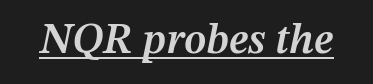
Q: Is the text bold? A: Semi-bold.
Q: Is the text italic (slanted)? A: Yes, it leans right by about 12 degrees.
Q: Is the text underlined? A: Yes.
Q: Is the spacing between letters normal or unusually wide? A: Normal.
Q: Width (condensed, normal, or wide)? A: Normal.
Q: Stroke contrast? A: Medium.
Q: x-height? A: Medium.
Q: Monospaced? A: No.
